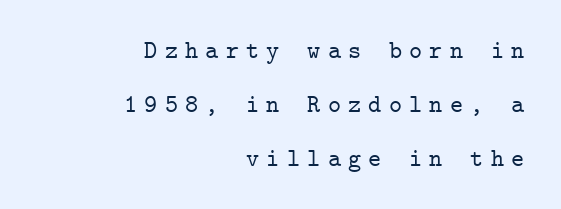
The image shows 25 px text type, upright; set right-aligned, loose line spacing (2.16x), unusually wide letter spacing (+0.29 em), not underlined.
